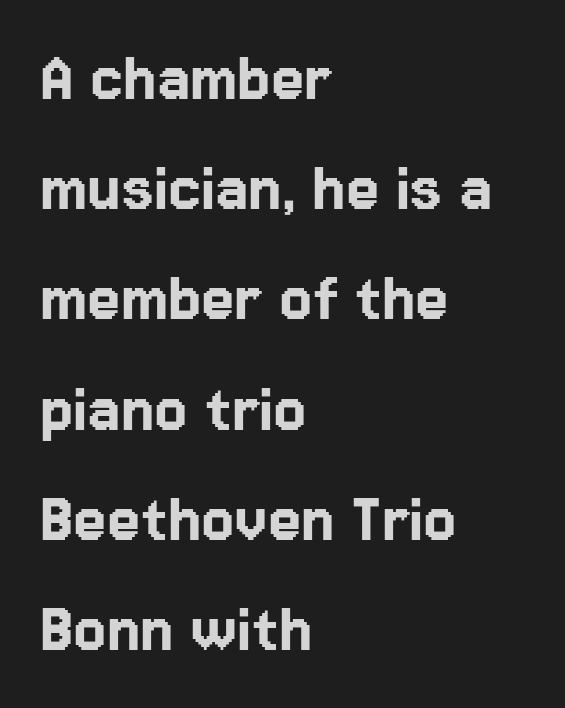
{"serif": "no", "italic": "no", "width": "normal", "stroke_contrast": "low", "x_height": "medium", "monospaced": "no", "underline": "no", "align": "left", "line_spacing": "normal", "line_spacing_ratio": 1.47, "letter_spacing": "normal", "letter_spacing_em": 0.0, "glyph_px": 75}
